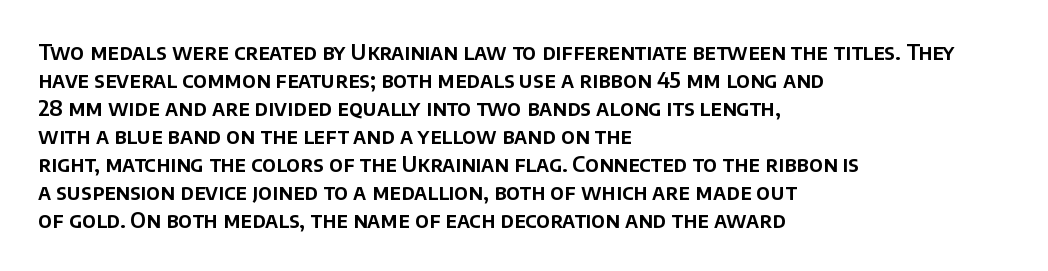
Q: Is the text italic (slanted)? A: No, it is upright.
Q: Is the text underlined? A: No.
Q: How is the paragraph aligned? A: Left-aligned.
Q: Is the spacing between letters normal or unusually wide? A: Normal.
Q: Is the spacing between lines tight, normal or loose? A: Normal.
